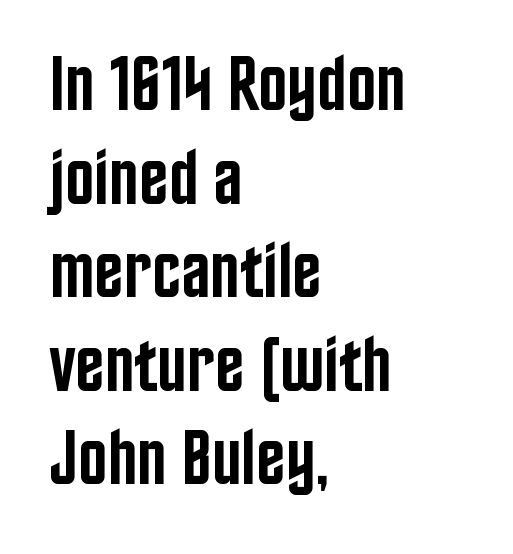
The image shows 78 px semibold, condensed sans-serif type, upright; set left-aligned, line spacing 1.2x, normal letter spacing, not underlined; low stroke contrast and a large x-height.
